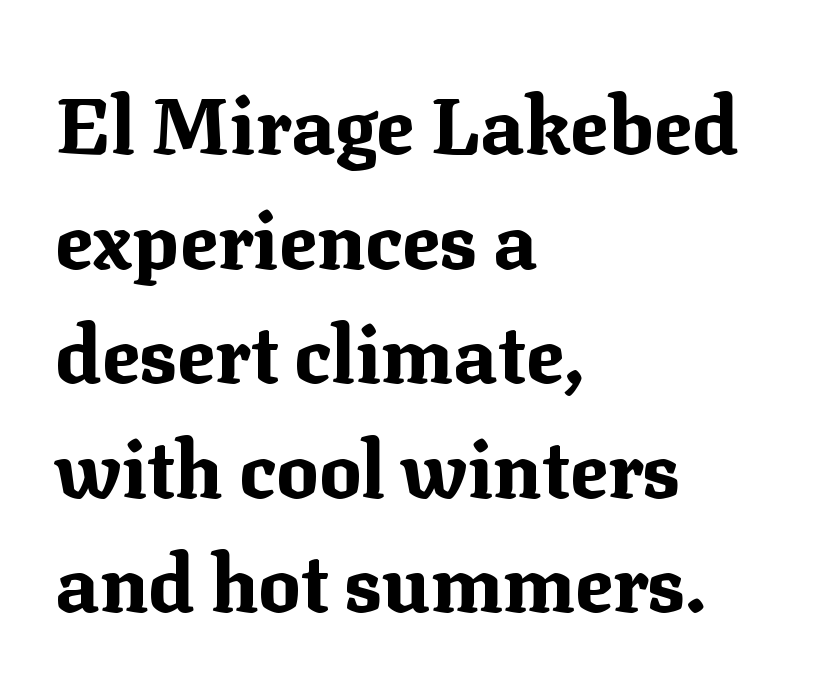
The image shows 79 px bold serif type, upright; set left-aligned, normal line spacing (1.45x), normal letter spacing, not underlined; medium stroke contrast and a medium x-height.
